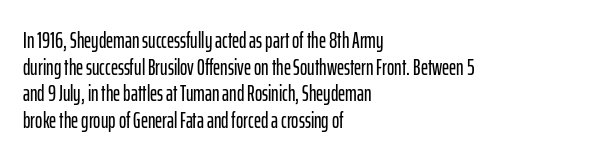
The image shows 22 px text type, upright; set left-aligned, line spacing 1.21x, normal letter spacing, not underlined.
